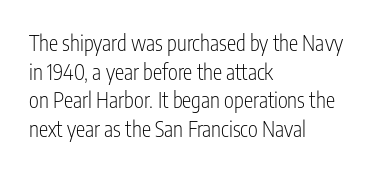
Line beginnings align vertically; line endings do not. Whoever set this chose a conventional vertical rhythm. Stroke mass is kept to a normal reading level or below. Nobody touched the tracking dial on this one.
